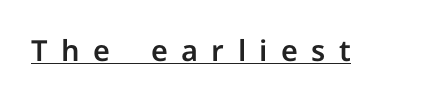
The image shows 29 px sans-serif type, upright; set unusually wide letter spacing (+0.46 em), underlined; low stroke contrast and a medium x-height.
